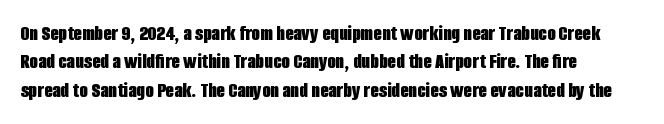
{"italic": "no", "bold": "yes", "underline": "no", "align": "left", "line_spacing": "normal", "line_spacing_ratio": 1.29, "letter_spacing": "normal", "letter_spacing_em": 0.0, "glyph_px": 22}
